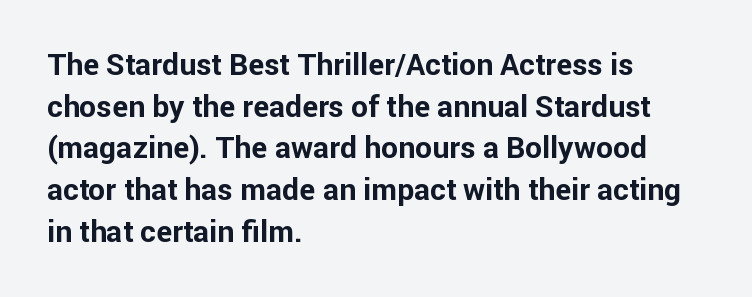
{"serif": "no", "italic": "no", "bold": "yes", "weight": "bold", "width": "normal", "stroke_contrast": "low", "x_height": "medium", "monospaced": "no", "underline": "no", "align": "left", "line_spacing": "normal", "line_spacing_ratio": 1.39, "letter_spacing": "normal", "letter_spacing_em": 0.0, "glyph_px": 30}
